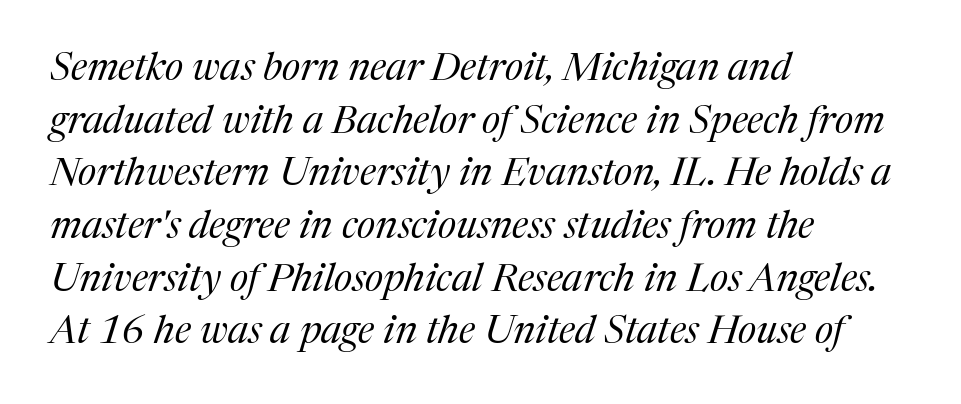
{"serif": "yes", "italic": "yes", "lean": "right", "slant_degrees": 17, "bold": "no", "weight": "regular", "width": "normal", "stroke_contrast": "medium", "x_height": "medium", "monospaced": "no", "underline": "no", "align": "left", "line_spacing": "normal", "line_spacing_ratio": 1.35, "letter_spacing": "normal", "letter_spacing_em": 0.0, "glyph_px": 39}
